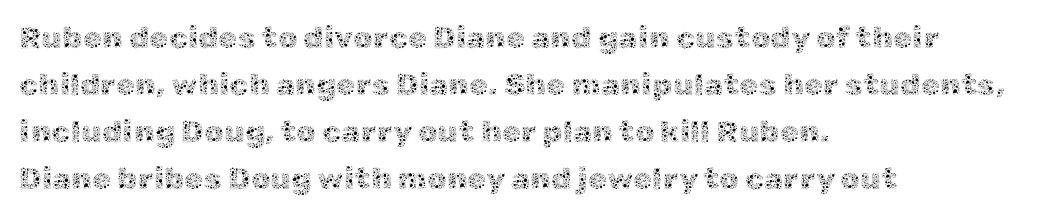
Italic? Not at all — the glyphs are vertical. Stems here are at most as thick as an everyday book face. This sample has the flowing, uneven cadence of proportional lettering. Honestly, the row spacing looks completely unremarkable. The gap between lines stays unmarked. Words appear dense and cohesive because spacing is normal.
